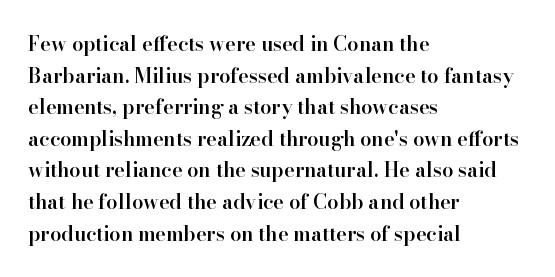
{"italic": "no", "bold": "semi", "underline": "no", "align": "left", "line_spacing": "normal", "line_spacing_ratio": 1.58, "letter_spacing": "normal", "letter_spacing_em": 0.0, "glyph_px": 20}
